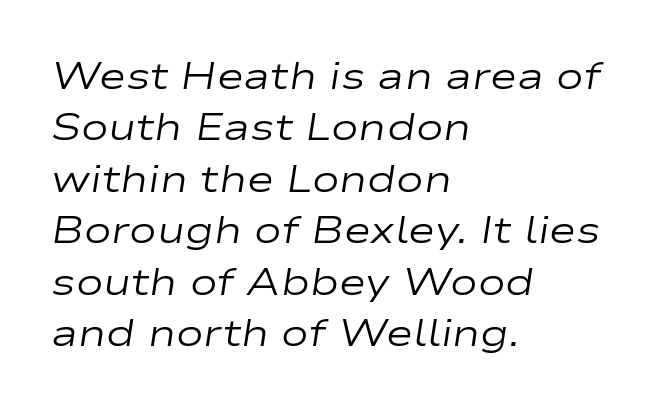
{"italic": "yes", "lean": "right", "slant_degrees": 9, "bold": "no", "weight": "regular", "width": "wide", "stroke_contrast": "low", "x_height": "medium", "monospaced": "no", "underline": "no", "align": "left", "line_spacing": "normal", "line_spacing_ratio": 1.39, "letter_spacing": "normal", "letter_spacing_em": 0.0, "glyph_px": 37}
